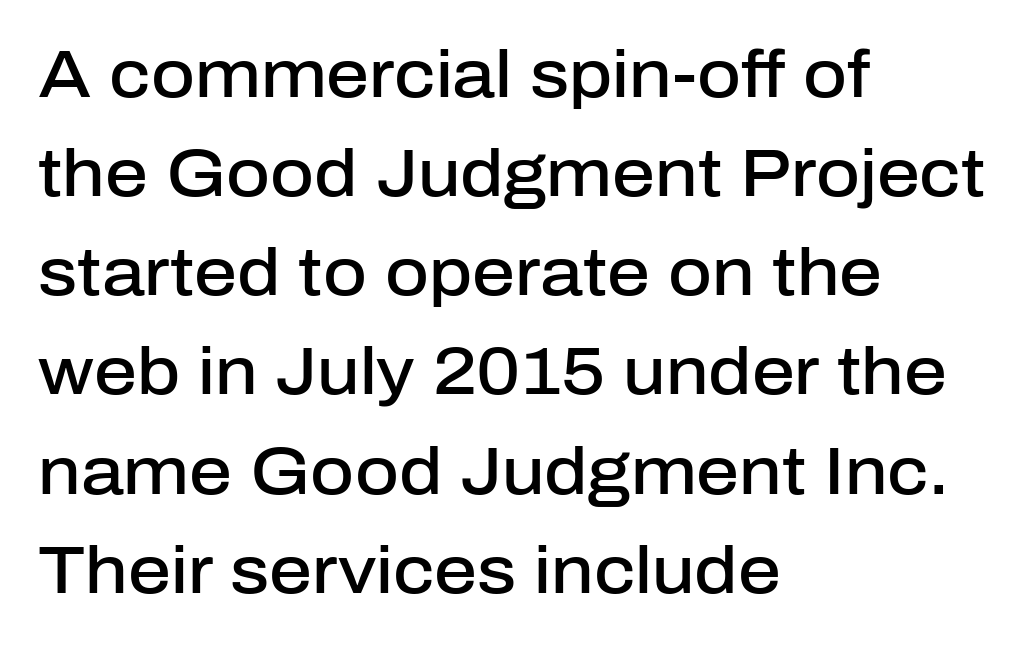
Characters follow at the spacing the type designer built in. Normally led — the rows are evenly, conventionally spaced. Posture: upright roman. A typesetter would call this proportional, since set widths differ per character.
